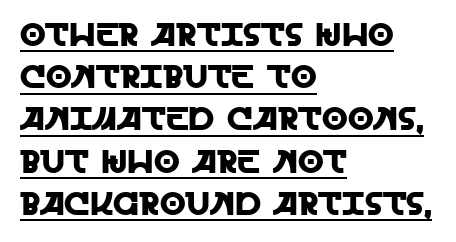
{"serif": "no", "italic": "no", "width": "normal", "x_height": "large", "monospaced": "no", "underline": "yes", "align": "left", "line_spacing": "normal", "line_spacing_ratio": 1.28, "letter_spacing": "normal", "letter_spacing_em": 0.0, "glyph_px": 33}
